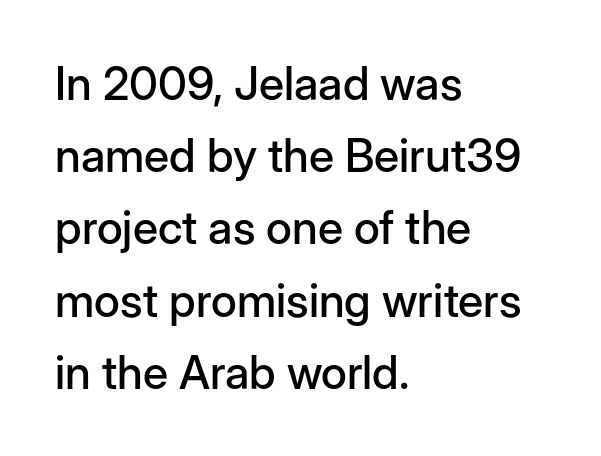
Q: Is the text italic (slanted)? A: No, it is upright.
Q: Is the typeface a serif or a sans-serif typeface? A: Sans-serif.
Q: Is the text underlined? A: No.
Q: How is the paragraph aligned? A: Left-aligned.
Q: Is the spacing between letters normal or unusually wide? A: Normal.
Q: Is the spacing between lines tight, normal or loose? A: Normal.
Q: Width (condensed, normal, or wide)? A: Normal.
Q: Stroke contrast? A: Low.
Q: x-height? A: Medium.
Q: Monospaced? A: No.
